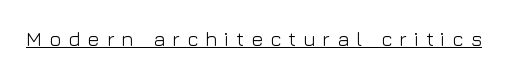
The image shows 20 px text type, upright; set unusually wide letter spacing (+0.36 em), underlined.
